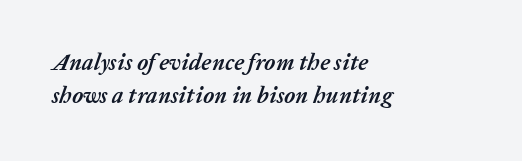
The image shows 23 px bold type, italic (leaning right); set left-aligned, normal line spacing (1.42x), normal letter spacing, not underlined.
